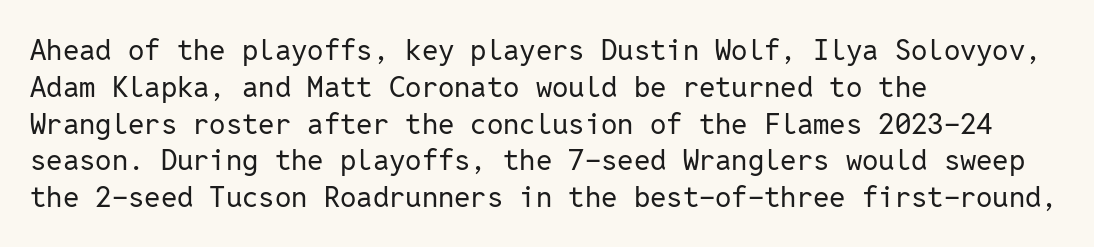
This sample uses plain, unmodified letter spacing. A roman cut, with each character standing at attention. This sample keeps an unexceptional amount of space between lines. Beneath every word, the page is bare. The passage shown is typeset with a sans-serif family.
